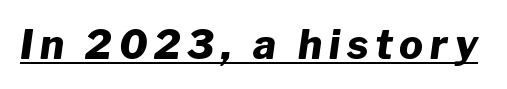
The image shows 40 px heavy type, italic (leaning right); set underlined; low stroke contrast and a medium x-height.
